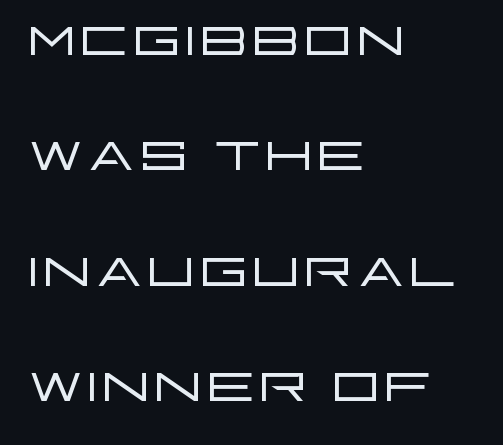
Unmarked baselines from the first word to the last. Proportional: the letters do not fall into vertical columns. Compared with a centered layout, this one pins lines to the left instead. Every character sits straight up, as roman type does. This sample keeps an unexceptional amount of space between lines. The tracking reads as untouched default to a designer's eye.
